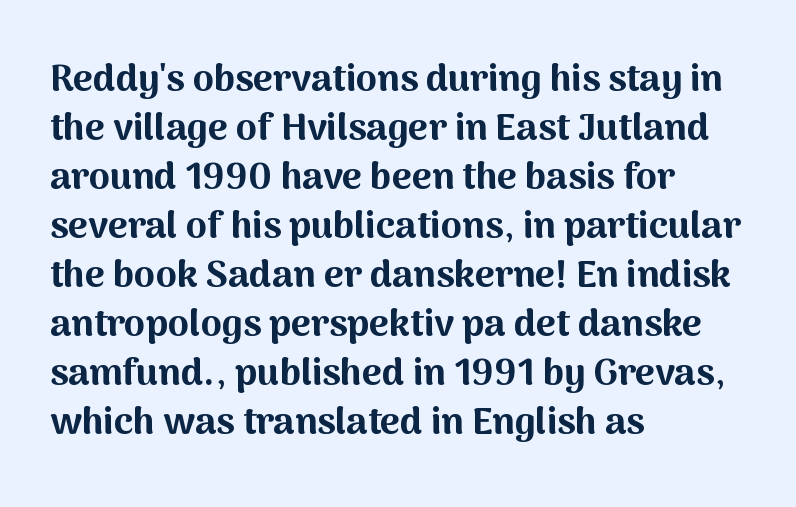
Q: Is the text bold? A: Yes.
Q: Is the text italic (slanted)? A: No, it is upright.
Q: Is the typeface a serif or a sans-serif typeface? A: Sans-serif.
Q: Is the text underlined? A: No.
Q: How is the paragraph aligned? A: Left-aligned.
Q: Is the spacing between letters normal or unusually wide? A: Normal.
Q: Is the spacing between lines tight, normal or loose? A: Normal.
Q: Width (condensed, normal, or wide)? A: Normal.
Q: Stroke contrast? A: Medium.
Q: x-height? A: Medium.
Q: Monospaced? A: No.
